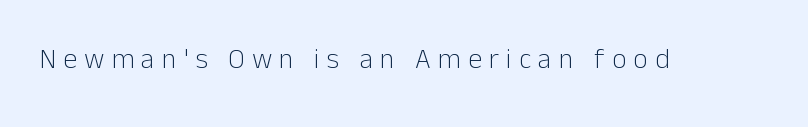
The image shows 28 px light sans-serif type, upright; set unusually wide letter spacing (+0.26 em), not underlined; low stroke contrast and a medium x-height.
